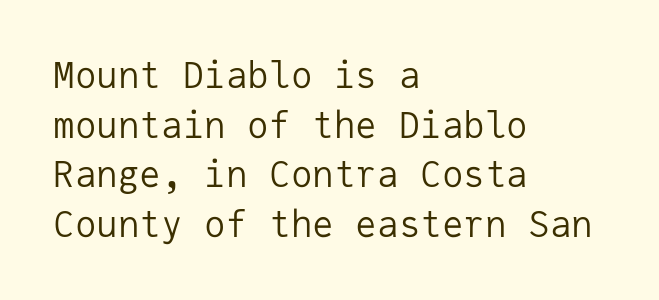
The image shows 36 px regular-weight sans-serif type, upright, monospaced; set left-aligned, normal line spacing (1.38x), normal letter spacing, not underlined; low stroke contrast and a medium x-height.
